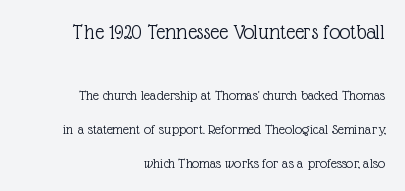
Q: Is the text bold? A: No.
Q: Is the text italic (slanted)? A: No, it is upright.
Q: Is the text underlined? A: No.
Q: How is the paragraph aligned? A: Right-aligned.
Q: Is the spacing between letters normal or unusually wide? A: Normal.
Q: Is the spacing between lines tight, normal or loose? A: Loose.
Q: Which block of text is set in a larger size, the first (top) or the second (bottom)? A: The first (top) one.
